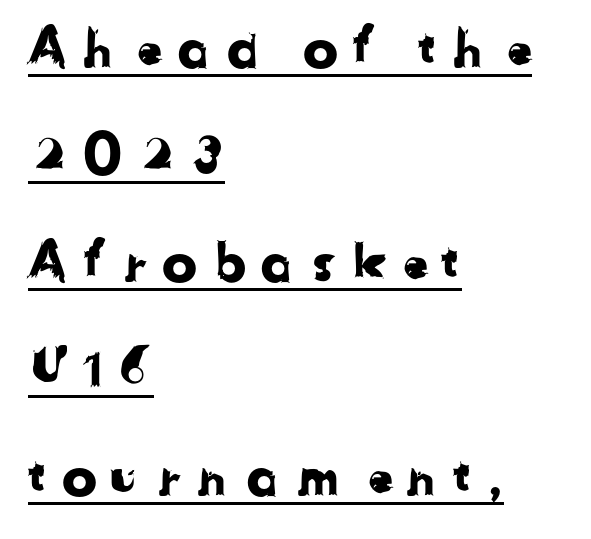
Is the block centered? No — it sits flush against the left margin. Airy leading. The rendering uses natural spacing where letterforms have individual widths. Is the letter spacing exaggerated? Yes — the characters are pushed far apart. Has an underline been added? It has. Font category for this specimen: sans-serif.
